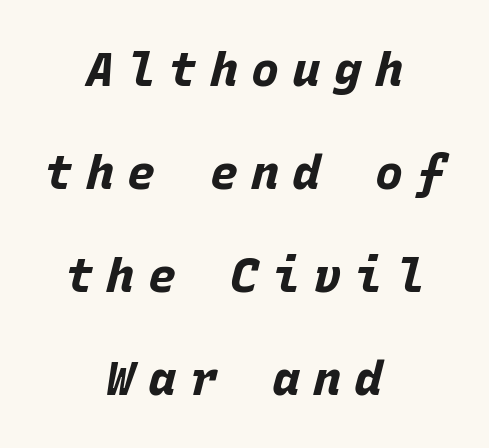
The whitespace from short lines is split evenly between both sides. Interline gaps are noticeably wide in this sample. The passage shown is emphatically bold. You could only call the tracking loose — the letters float apart. This rendering features lettering with no underline. You can tell it's italic because the verticals aren't actually vertical.
